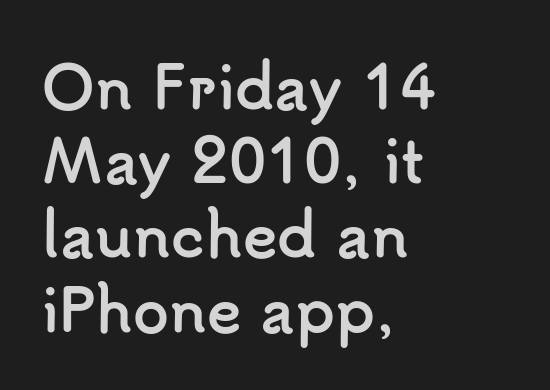
The image shows 58 px semibold sans-serif type, upright; set left-aligned, normal line spacing (1.28x), normal letter spacing, not underlined; low stroke contrast and a small x-height.
